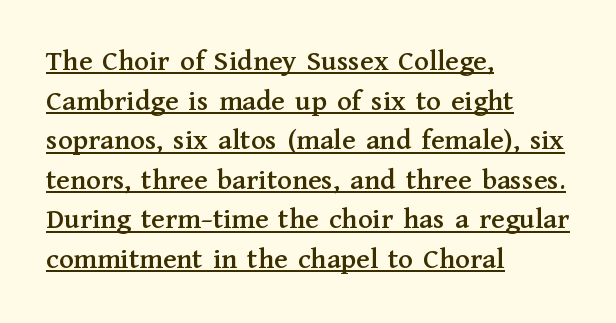
Decoration check: the copy is underlined. Alignment: flush left. Characters remain perfectly vertical along every line. Look at the tracking — it's just the regular setting, nothing added. Vertical spacing — default. Proportional: the letters do not fall into vertical columns.
